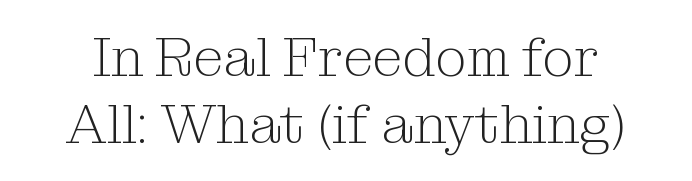
Q: Is the text bold? A: No.
Q: Is the text italic (slanted)? A: No, it is upright.
Q: Is the typeface a serif or a sans-serif typeface? A: Serif.
Q: Is the text underlined? A: No.
Q: Is the spacing between letters normal or unusually wide? A: Normal.
Q: Width (condensed, normal, or wide)? A: Normal.
Q: Stroke contrast? A: Medium.
Q: x-height? A: Medium.
Q: Monospaced? A: No.
